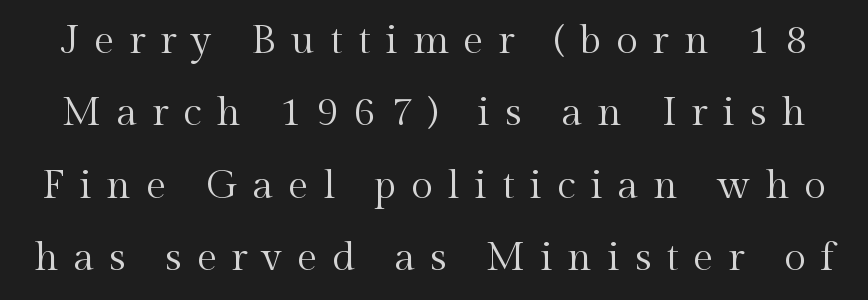
Q: Is the text bold? A: No.
Q: Is the text italic (slanted)? A: No, it is upright.
Q: Is the typeface a serif or a sans-serif typeface? A: Serif.
Q: Is the text underlined? A: No.
Q: Is the spacing between letters normal or unusually wide? A: Unusually wide.
Q: Width (condensed, normal, or wide)? A: Normal.
Q: x-height? A: Medium.
Q: Monospaced? A: No.
